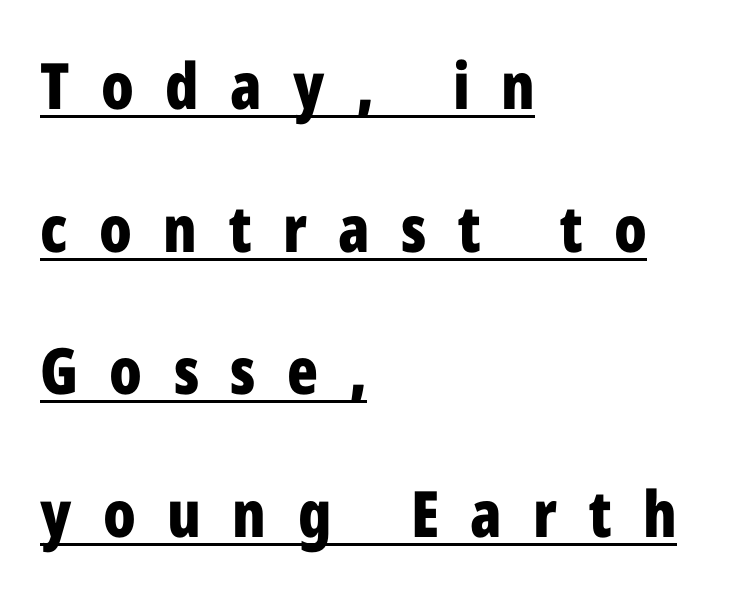
Quick note: not italic, upright. Students, observe the line beneath the letters — that is underlining. Is this a fixed-width face? No — the glyphs have proportional, varying widths. The passage is arranged the way most books set body copy — flush left. The line texture is sparse and dotted thanks to wide tracking.
